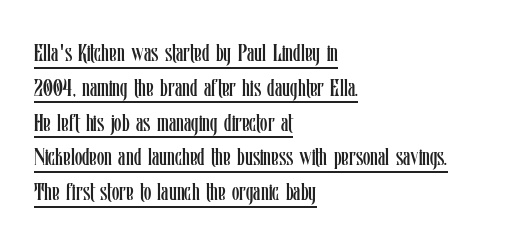
The image shows 24 px text type, upright; set left-aligned, normal line spacing (1.45x), normal letter spacing, underlined.
